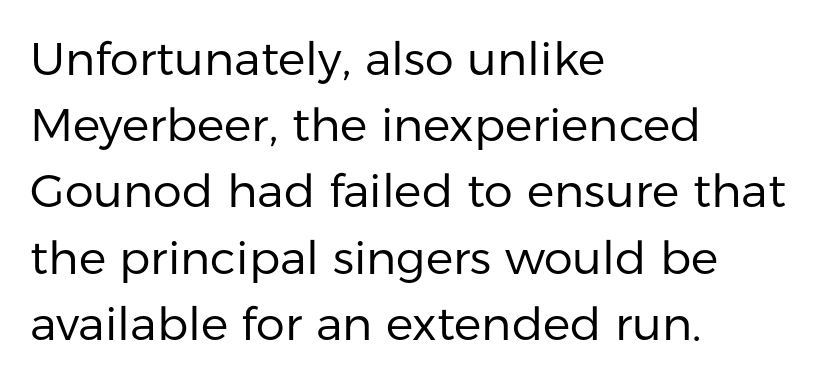
The image shows 46 px regular-weight sans-serif type, upright; set left-aligned, normal line spacing (1.44x), normal letter spacing, not underlined; low stroke contrast and a medium x-height.
